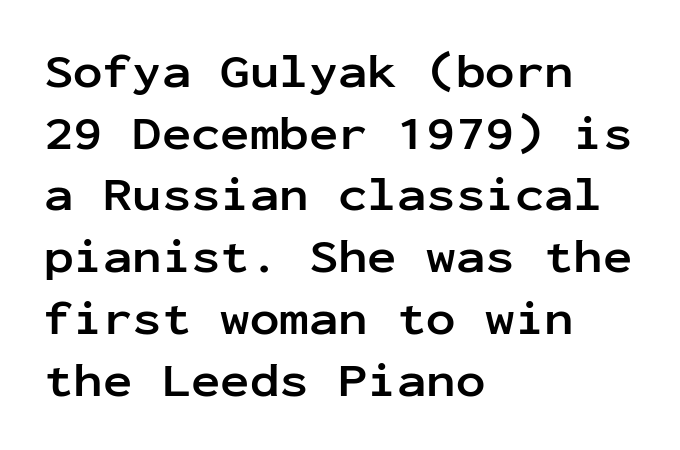
Q: Is the text bold? A: Yes.
Q: Is the text italic (slanted)? A: No, it is upright.
Q: Is the typeface a serif or a sans-serif typeface? A: Sans-serif.
Q: Is the text underlined? A: No.
Q: How is the paragraph aligned? A: Left-aligned.
Q: Is the spacing between letters normal or unusually wide? A: Normal.
Q: Is the spacing between lines tight, normal or loose? A: Normal.
Q: Width (condensed, normal, or wide)? A: Normal.
Q: Stroke contrast? A: Low.
Q: x-height? A: Medium.
Q: Monospaced? A: Yes.
